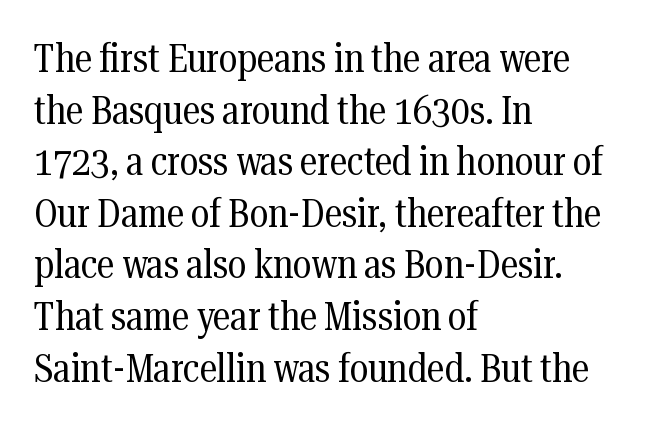
{"serif": "yes", "italic": "no", "bold": "no", "weight": "regular", "width": "condensed", "stroke_contrast": "medium", "x_height": "medium", "monospaced": "no", "underline": "no", "align": "left", "line_spacing": "normal", "line_spacing_ratio": 1.29, "letter_spacing": "normal", "letter_spacing_em": 0.0, "glyph_px": 40}
